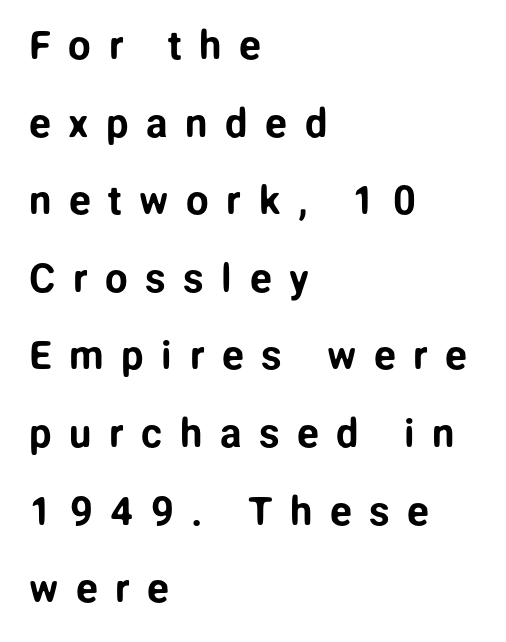
{"serif": "no", "italic": "no", "width": "normal", "stroke_contrast": "low", "x_height": "medium", "monospaced": "no", "underline": "no", "align": "left", "line_spacing": "loose", "line_spacing_ratio": 1.94, "letter_spacing": "wide", "letter_spacing_em": 0.44, "glyph_px": 40}
